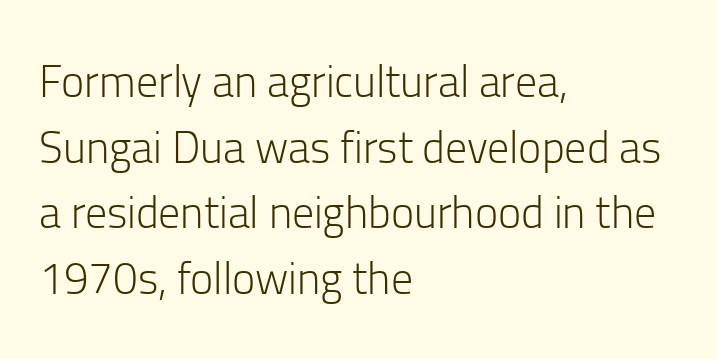
This is roman type, the default non-slanted kind. The letters advance in unequal steps, a hallmark of proportional type. Layout note: lines flush left. The designer went with a sans here, leaving each stem footless. Descenders hang freely into open space.
